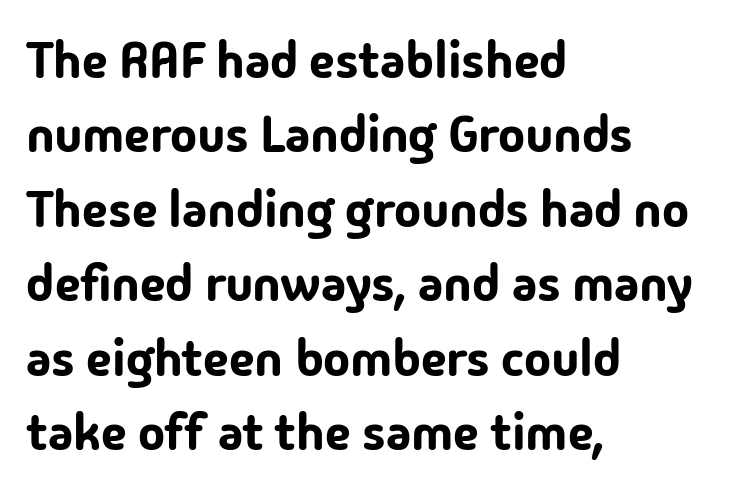
Q: Is the text italic (slanted)? A: No, it is upright.
Q: Is the typeface a serif or a sans-serif typeface? A: Sans-serif.
Q: Is the text underlined? A: No.
Q: How is the paragraph aligned? A: Left-aligned.
Q: Is the spacing between letters normal or unusually wide? A: Normal.
Q: Is the spacing between lines tight, normal or loose? A: Normal.
Q: Width (condensed, normal, or wide)? A: Normal.
Q: Stroke contrast? A: Low.
Q: x-height? A: Medium.
Q: Monospaced? A: No.
